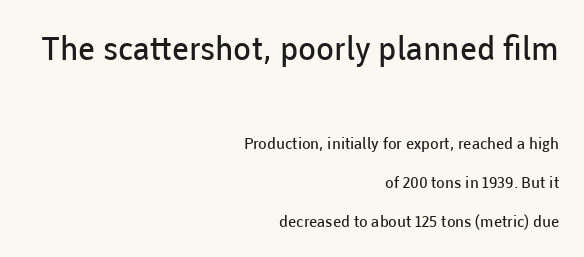
Casual observation: everything's shoved over to the right. The glyphs in this specimen are sans serif. What stands out about the letter spacing? Nothing — it is the standard amount. A typesetter would call this proportional, since set widths differ per character.
